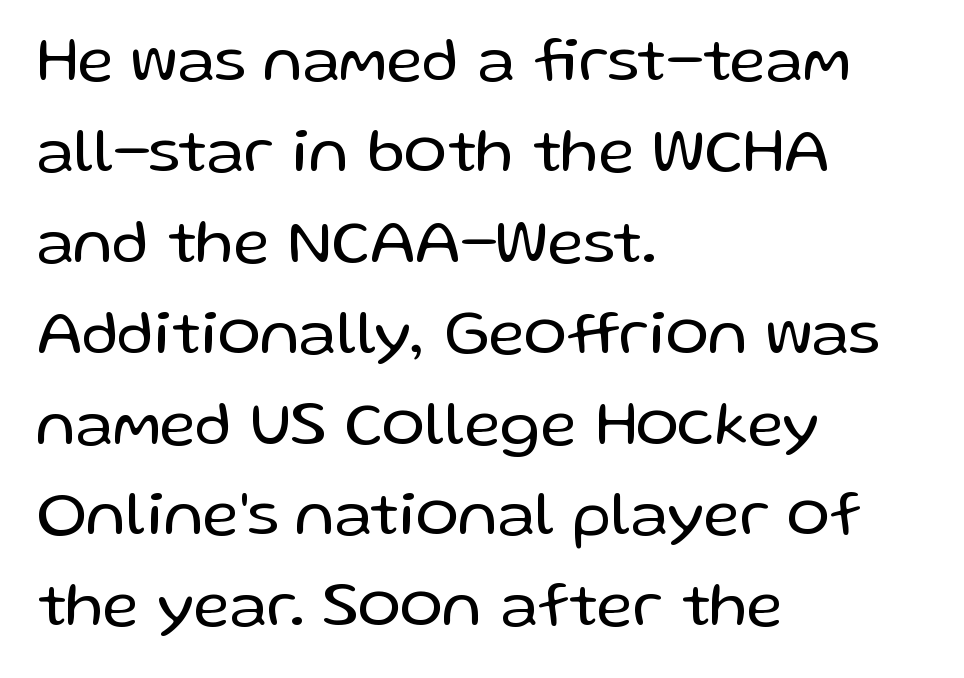
Q: Is the text bold? A: No.
Q: Is the text italic (slanted)? A: No, it is upright.
Q: Is the typeface a serif or a sans-serif typeface? A: Sans-serif.
Q: Is the text underlined? A: No.
Q: How is the paragraph aligned? A: Left-aligned.
Q: Is the spacing between letters normal or unusually wide? A: Normal.
Q: Is the spacing between lines tight, normal or loose? A: Normal.
Q: Width (condensed, normal, or wide)? A: Normal.
Q: Stroke contrast? A: Low.
Q: x-height? A: Medium.
Q: Monospaced? A: No.
